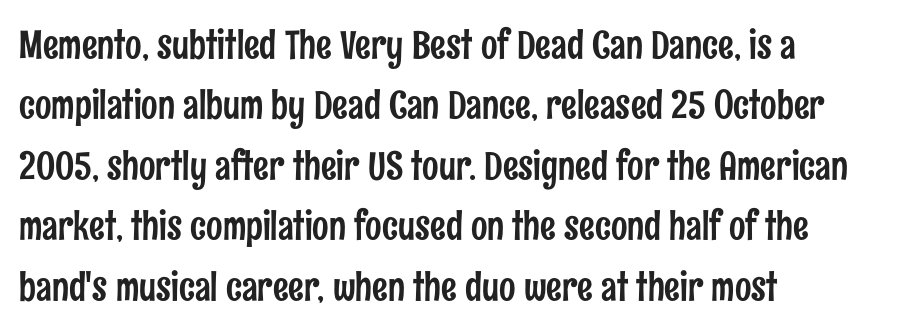
Does the type have serifs? No, each stem ends abruptly. Compared with a centered layout, this one pins lines to the left instead. Interline gaps are of average width in this sample. Does extra space separate the letters? No, they use regular spacing.
